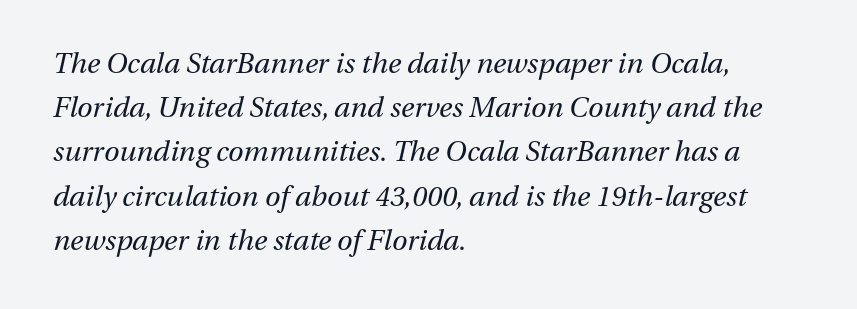
Q: Is the text bold? A: No.
Q: Is the text italic (slanted)? A: Yes, it leans right by about 13 degrees.
Q: Is the text underlined? A: No.
Q: How is the paragraph aligned? A: Left-aligned.
Q: Is the spacing between letters normal or unusually wide? A: Normal.
Q: Is the spacing between lines tight, normal or loose? A: Normal.
Q: Width (condensed, normal, or wide)? A: Normal.
Q: Stroke contrast? A: Medium.
Q: x-height? A: Medium.
Q: Monospaced? A: No.
